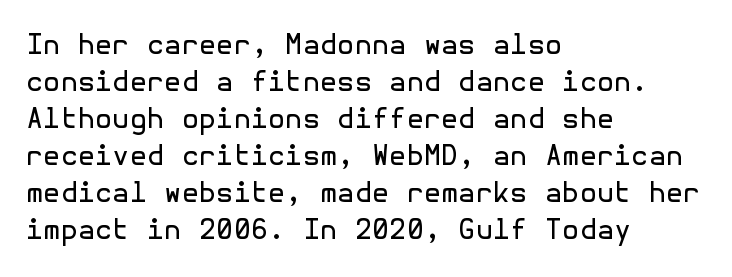
Leading matches the norm, producing a regular column. Beneath every word, the page is bare. Casual observation: everything's shoved over to the left. Is there any slant? The stems are plumb. Nobody touched the tracking dial on this one.
